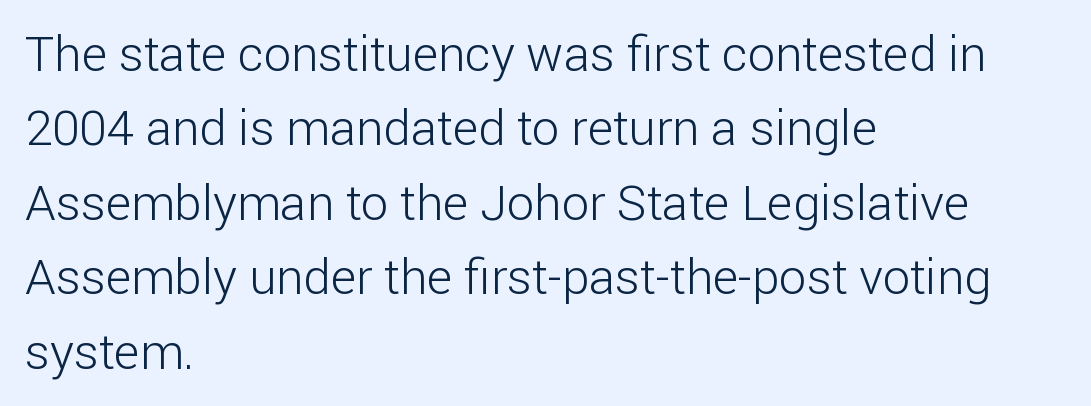
The image shows 49 px light sans-serif type, upright; set left-aligned, normal line spacing (1.52x), normal letter spacing, not underlined; low stroke contrast and a medium x-height.
